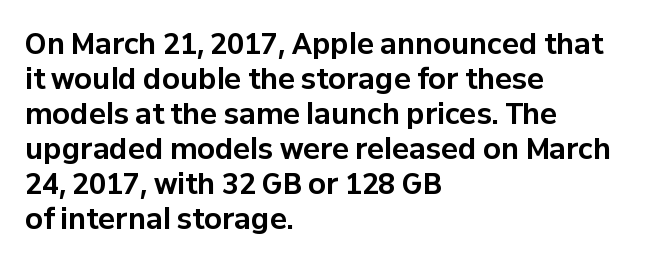
Q: Is the text bold? A: Yes.
Q: Is the text italic (slanted)? A: No, it is upright.
Q: Is the typeface a serif or a sans-serif typeface? A: Sans-serif.
Q: Is the text underlined? A: No.
Q: How is the paragraph aligned? A: Left-aligned.
Q: Is the spacing between letters normal or unusually wide? A: Normal.
Q: Is the spacing between lines tight, normal or loose? A: Normal.
Q: Width (condensed, normal, or wide)? A: Normal.
Q: Stroke contrast? A: Low.
Q: x-height? A: Medium.
Q: Monospaced? A: No.
